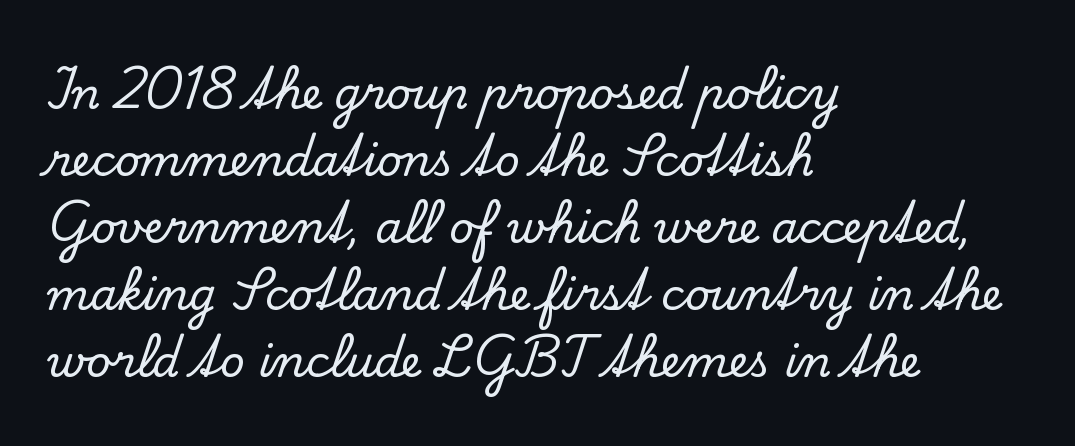
Q: Is the text italic (slanted)? A: Yes.
Q: Is the typeface a serif or a sans-serif typeface? A: Serif.
Q: Is the text underlined? A: No.
Q: How is the paragraph aligned? A: Left-aligned.
Q: Is the spacing between letters normal or unusually wide? A: Normal.
Q: Is the spacing between lines tight, normal or loose? A: Normal.
Q: Width (condensed, normal, or wide)? A: Normal.
Q: Stroke contrast? A: Low.
Q: x-height? A: Small.
Q: Monospaced? A: No.
